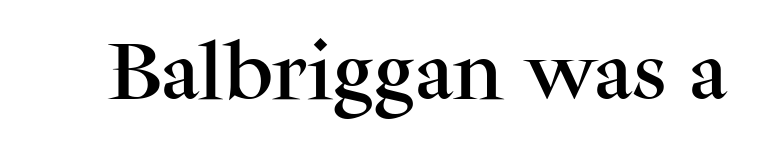
{"serif": "yes", "italic": "no", "width": "normal", "stroke_contrast": "medium", "x_height": "medium", "monospaced": "no", "underline": "no", "letter_spacing": "normal", "letter_spacing_em": 0.0, "glyph_px": 63}
